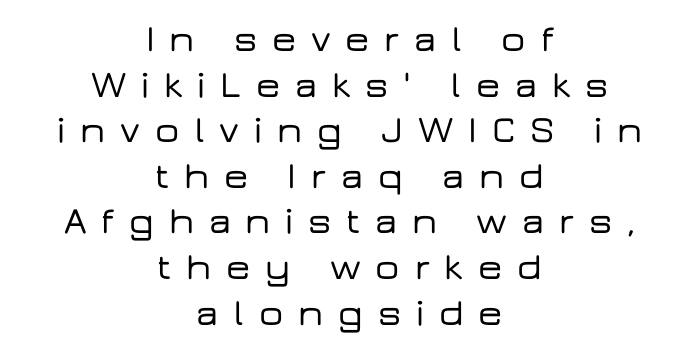
{"serif": "no", "italic": "no", "width": "wide", "stroke_contrast": "low", "x_height": "medium", "monospaced": "no", "underline": "no", "align": "center", "line_spacing_ratio": 1.2, "letter_spacing": "wide", "letter_spacing_em": 0.39, "glyph_px": 38}
